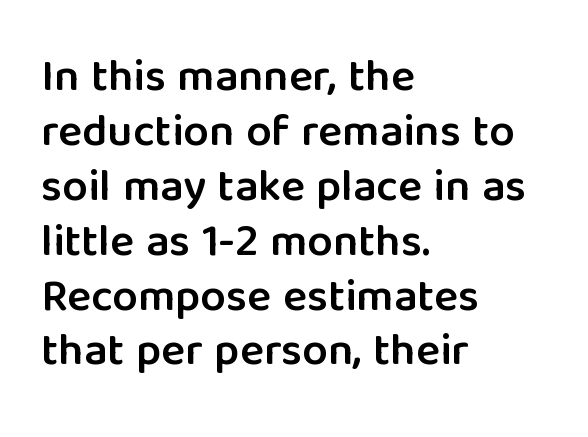
{"serif": "no", "italic": "no", "bold": "semi", "weight": "semibold", "width": "normal", "stroke_contrast": "low", "x_height": "medium", "monospaced": "no", "underline": "no", "align": "left", "line_spacing_ratio": 1.22, "letter_spacing": "normal", "letter_spacing_em": 0.0, "glyph_px": 45}
